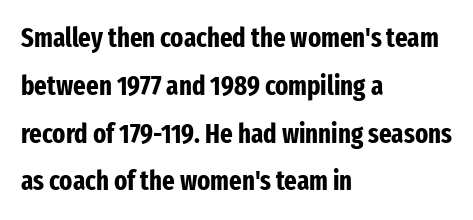
Does the weight exceed regular? Yes, all the way to bold. Each row of text sits above clean, open space. No extra tracking has been applied to these lines. The typesetter chose a ragged-right arrangement here.
